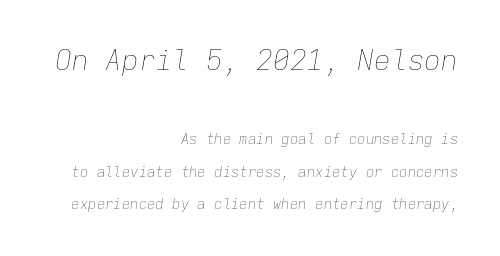
The image shows 28 px thin type, italic (leaning right), monospaced; set right-aligned, loose line spacing (2.34x), normal letter spacing, not underlined; the first (top) block is 2.0x larger; low stroke contrast and a medium x-height.
